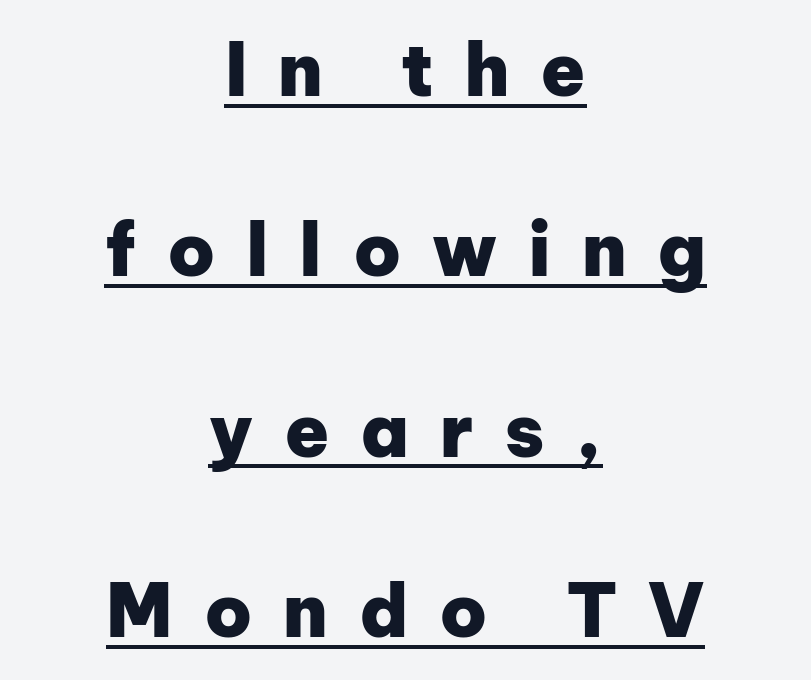
{"serif": "no", "italic": "no", "bold": "yes", "weight": "heavy", "width": "normal", "stroke_contrast": "low", "x_height": "medium", "monospaced": "no", "underline": "yes", "align": "center", "line_spacing": "loose", "line_spacing_ratio": 2.47, "letter_spacing": "wide", "letter_spacing_em": 0.42, "glyph_px": 73}
